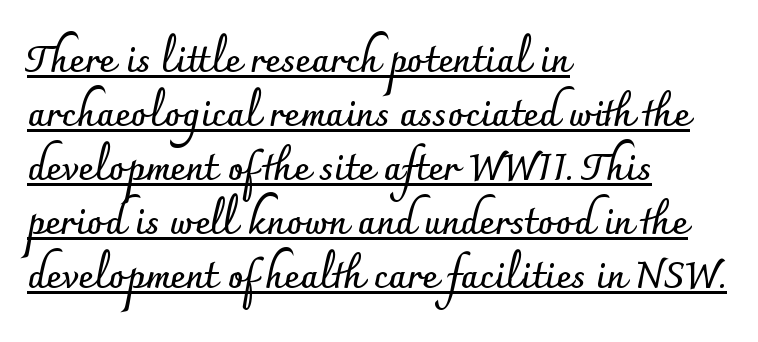
Line beginnings align vertically; line endings do not. The passage shown is typed in a proportional face where columns would drift. How are the letters spaced? Ordinarily, with no added tracking. Notice how a bar underscores the lettering throughout.
